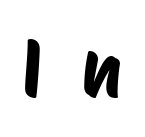
{"serif": "no", "width": "condensed", "stroke_contrast": "low", "x_height": "large", "monospaced": "no", "underline": "no", "letter_spacing": "wide", "letter_spacing_em": 0.47, "glyph_px": 79}
